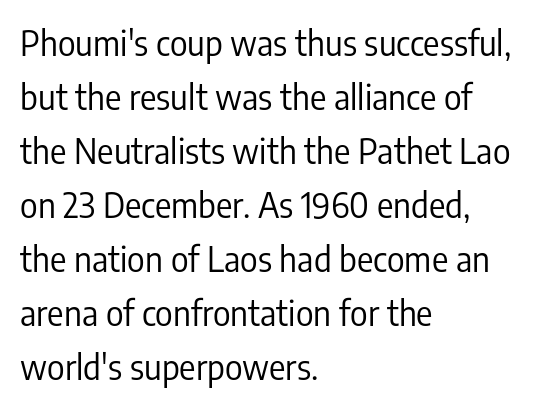
{"serif": "no", "italic": "no", "bold": "no", "weight": "regular", "width": "condensed", "stroke_contrast": "low", "x_height": "medium", "monospaced": "no", "underline": "no", "align": "left", "line_spacing": "normal", "line_spacing_ratio": 1.59, "letter_spacing": "normal", "letter_spacing_em": 0.0, "glyph_px": 34}
